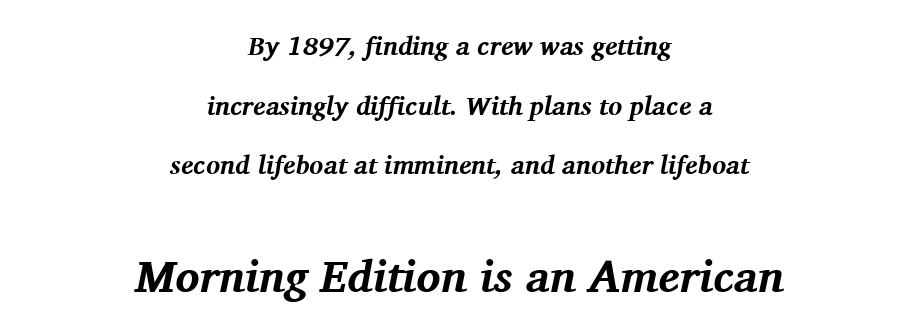
{"serif": "yes", "italic": "yes", "lean": "right", "slant_degrees": 11, "bold": "yes", "weight": "bold", "width": "normal", "stroke_contrast": "medium", "x_height": "medium", "monospaced": "no", "underline": "no", "align": "center", "line_spacing": "loose", "line_spacing_ratio": 2.29, "letter_spacing": "normal", "letter_spacing_em": 0.0, "larger_block": "second", "size_ratio": 1.73, "glyph_px": 45}
